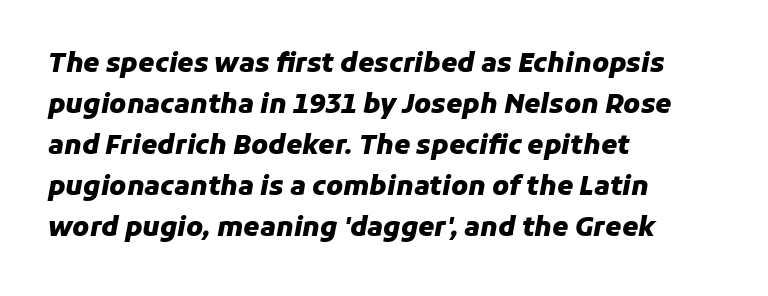
Typographic density is high because the face is bold. Baseline-to-baseline distance is the conventional proportion of letter height. Horizontally, the lines are justified to the leading edge only. The glyphs are unaccompanied by any horizontal stroke below them. The whole block is typeset with a tilt. Tracking here is standard; glyphs follow each other at the usual distance.
